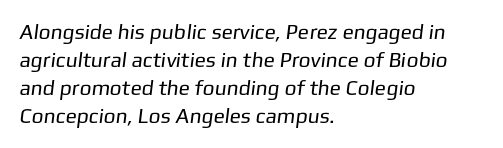
Default kerning and tracking; the words read as compact shapes. A normal amount of white space separates one row of letters from the next. Does the copy run flush right? No — it runs flush left. Plain, unruled lines of type.
